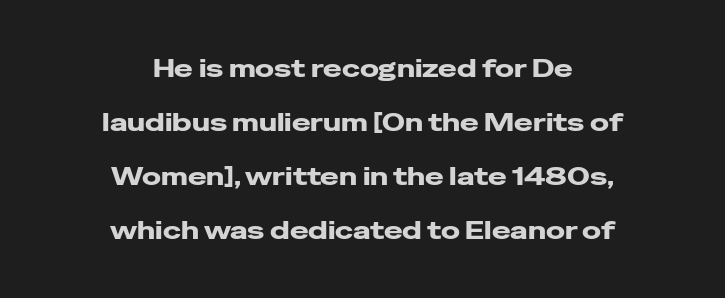
{"italic": "no", "bold": "yes", "underline": "no", "align": "center", "line_spacing": "loose", "line_spacing_ratio": 2.16, "letter_spacing": "normal", "letter_spacing_em": 0.0, "glyph_px": 25}
